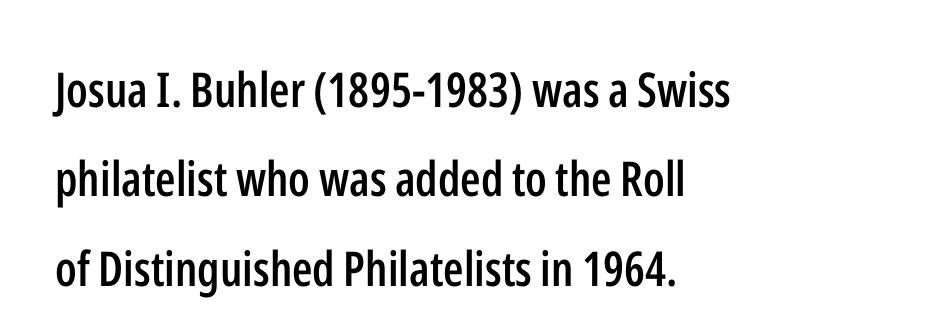
{"serif": "no", "italic": "no", "bold": "semi", "weight": "semibold", "width": "condensed", "stroke_contrast": "low", "x_height": "medium", "monospaced": "no", "underline": "no", "align": "left", "line_spacing_ratio": 1.86, "letter_spacing": "normal", "letter_spacing_em": 0.0, "glyph_px": 48}
